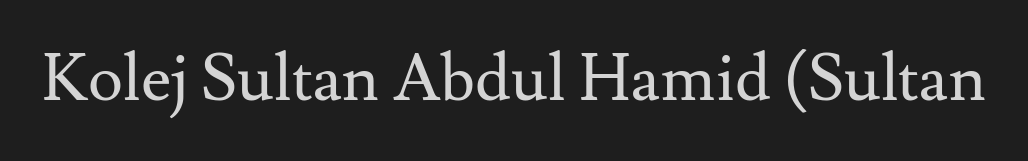
The image shows 66 px regular-weight serif type, upright; set normal letter spacing, not underlined; medium stroke contrast and a small x-height.
